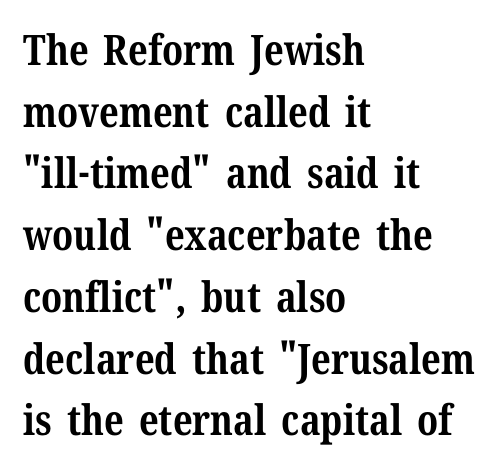
Leading: standard. Quick note: underline off. Notice how thick the strokes are: this is what a full bold looks like. A classic flush-left, rag-right setting is used for this passage. Unlike italic type, these characters show no tilt at all. Font category for this specimen: serif.
